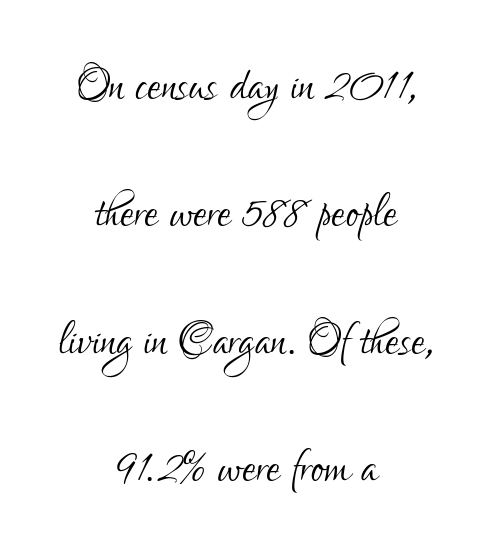
The font family rendered here belongs to the sans-serif group. No extra tracking has been applied to these lines. Looks like regular typesetting: each glyph gets only the width it needs. Quick note: interline space is abundant.
